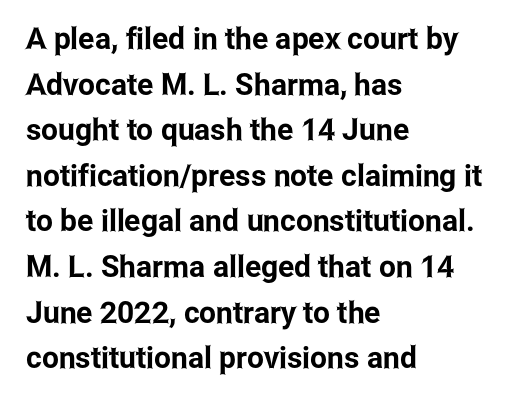
Q: Is the text italic (slanted)? A: No, it is upright.
Q: Is the typeface a serif or a sans-serif typeface? A: Sans-serif.
Q: Is the text underlined? A: No.
Q: How is the paragraph aligned? A: Left-aligned.
Q: Is the spacing between letters normal or unusually wide? A: Normal.
Q: Is the spacing between lines tight, normal or loose? A: Normal.
Q: Width (condensed, normal, or wide)? A: Condensed.
Q: Stroke contrast? A: Low.
Q: x-height? A: Medium.
Q: Monospaced? A: No.
